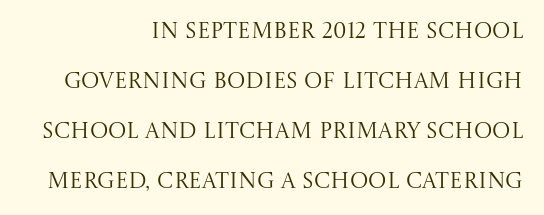
Q: Is the text bold? A: No.
Q: Is the text italic (slanted)? A: No, it is upright.
Q: Is the text underlined? A: No.
Q: How is the paragraph aligned? A: Right-aligned.
Q: Is the spacing between letters normal or unusually wide? A: Normal.
Q: Is the spacing between lines tight, normal or loose? A: Loose.
